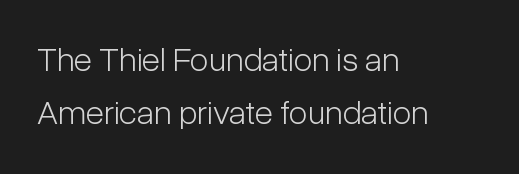
The letters look calm and open, with moderate or lighter stems. The rendering uses natural spacing where letterforms have individual widths. Honestly, the row spacing looks completely unremarkable. Glyph-to-glyph distance matches everyday printed text. Nothing sits at the stroke ends, so this counts as sans-serif. Descenders are the only things crossing below the line.
